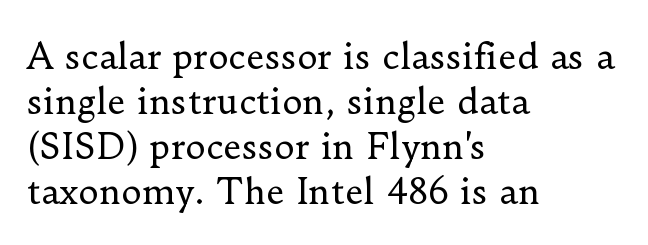
{"serif": "yes", "italic": "no", "bold": "no", "weight": "regular", "width": "normal", "stroke_contrast": "low", "x_height": "small", "monospaced": "no", "underline": "no", "align": "left", "line_spacing": "normal", "line_spacing_ratio": 1.29, "letter_spacing": "normal", "letter_spacing_em": 0.0, "glyph_px": 35}
